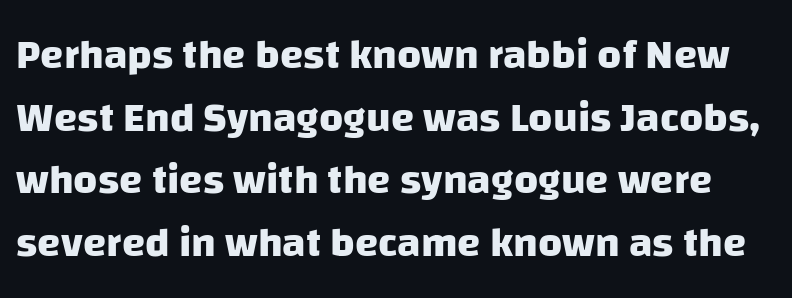
No extra tracking has been applied to these lines. As a designer I'd log this as weight 700, bold. Proportional: the letters do not fall into vertical columns. Is there much room between lines? A standard amount, neither cramped nor airy. This rendering features lettering with no underline. I'd call this a sans setting — the letters go barefoot.
